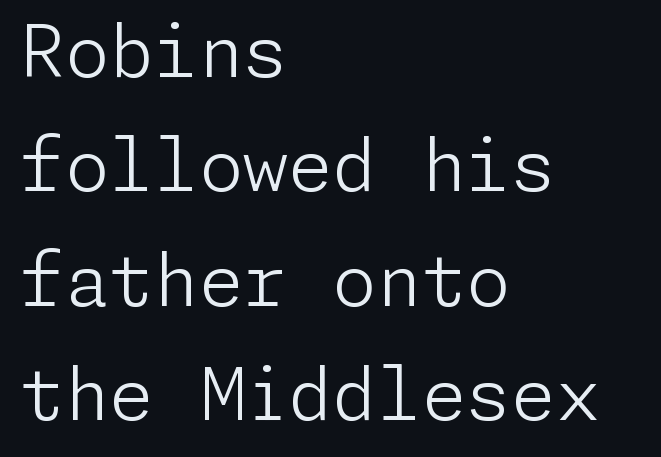
This sample is left-justified, so line endings fall wherever the words run out. The font is comparable to plain body text, perhaps lighter. Lines of text with bare space underneath. Italic: no, the glyphs are upright roman.
